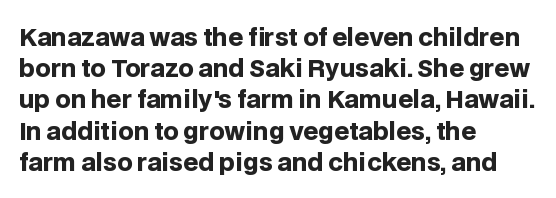
Q: Is the text bold? A: Yes.
Q: Is the text italic (slanted)? A: No, it is upright.
Q: Is the text underlined? A: No.
Q: How is the paragraph aligned? A: Left-aligned.
Q: Is the spacing between letters normal or unusually wide? A: Normal.
Q: Is the spacing between lines tight, normal or loose? A: Normal.
